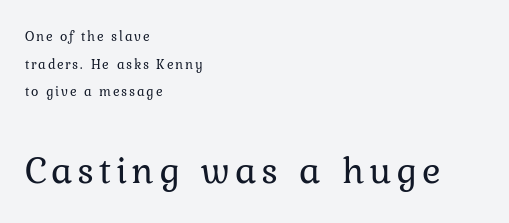
Q: Is the text bold? A: No.
Q: Is the text italic (slanted)? A: No, it is upright.
Q: Is the text underlined? A: No.
Q: How is the paragraph aligned? A: Left-aligned.
Q: Is the spacing between lines tight, normal or loose? A: Loose.
Q: Which block of text is set in a larger size, the first (top) or the second (bottom)? A: The second (bottom) one.
Q: Width (condensed, normal, or wide)? A: Normal.
Q: Stroke contrast? A: Low.
Q: x-height? A: Medium.
Q: Monospaced? A: No.
